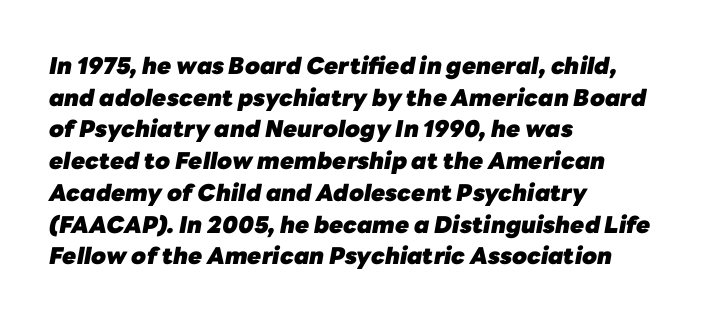
Characters follow at the spacing the type designer built in. It's the slanting kind of type. Descenders are the only things crossing below the line. The paragraph has a hard left edge and a soft right edge. The characters look thick and weighty, a clear bold.
